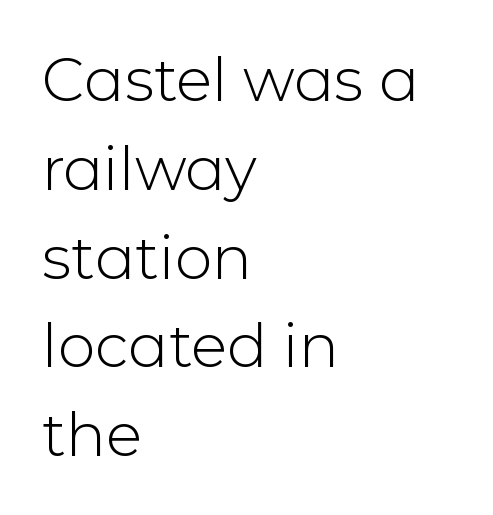
Q: Is the text bold? A: No.
Q: Is the text italic (slanted)? A: No, it is upright.
Q: Is the typeface a serif or a sans-serif typeface? A: Sans-serif.
Q: Is the text underlined? A: No.
Q: How is the paragraph aligned? A: Left-aligned.
Q: Is the spacing between letters normal or unusually wide? A: Normal.
Q: Is the spacing between lines tight, normal or loose? A: Normal.
Q: Width (condensed, normal, or wide)? A: Normal.
Q: Stroke contrast? A: Low.
Q: x-height? A: Medium.
Q: Monospaced? A: No.
